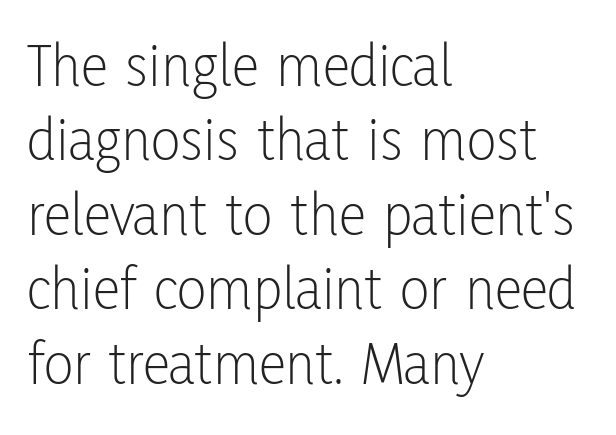
These glyphs show unthickened strokes, regular width or finer. Ordinary non-slanted type is in use. Each letter keeps its own natural width here, so spacing adapts to shape. The foot of each line stays bare and open.
